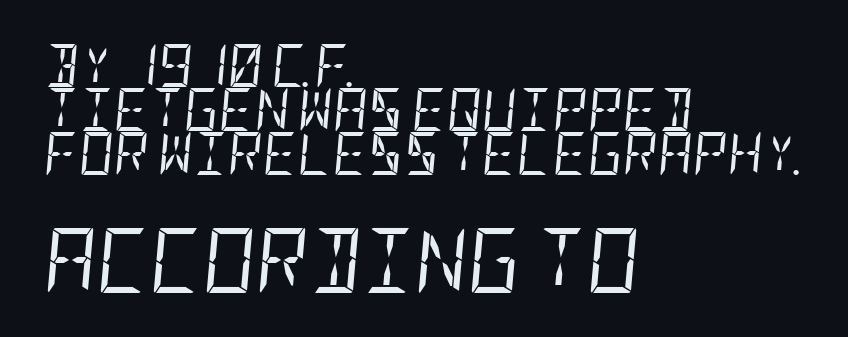
Q: Is the text bold? A: No.
Q: Is the text italic (slanted)? A: Yes, it leans right by about 5 degrees.
Q: Is the text underlined? A: No.
Q: How is the paragraph aligned? A: Left-aligned.
Q: Is the spacing between letters normal or unusually wide? A: Normal.
Q: Is the spacing between lines tight, normal or loose? A: Tight.
Q: Which block of text is set in a larger size, the first (top) or the second (bottom)? A: The second (bottom) one.
Q: Width (condensed, normal, or wide)? A: Condensed.
Q: Stroke contrast? A: Low.
Q: x-height? A: Large.
